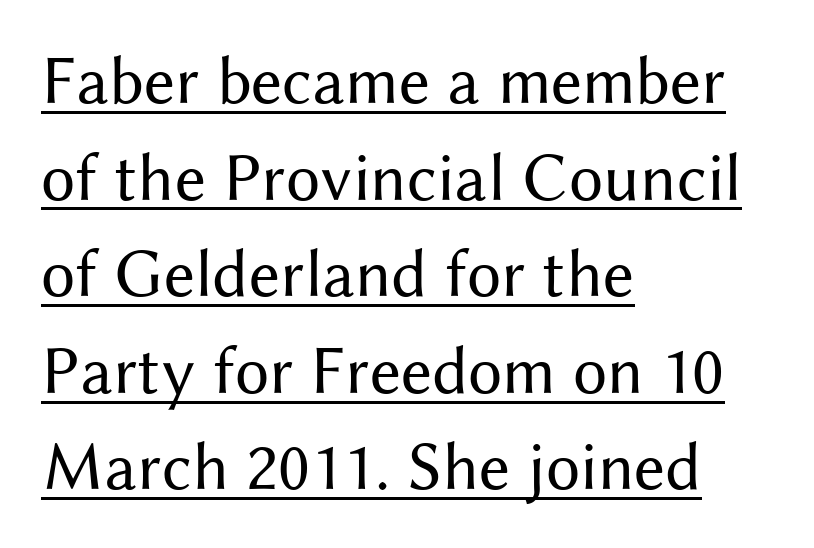
Vertical spacing — default. What kind of face is this? One without serifs — a sans. The paragraph has a hard left edge and a soft right edge. Do the characters align in a grid? No, the font is proportional. No italicization has been applied; the sample stays upright.
